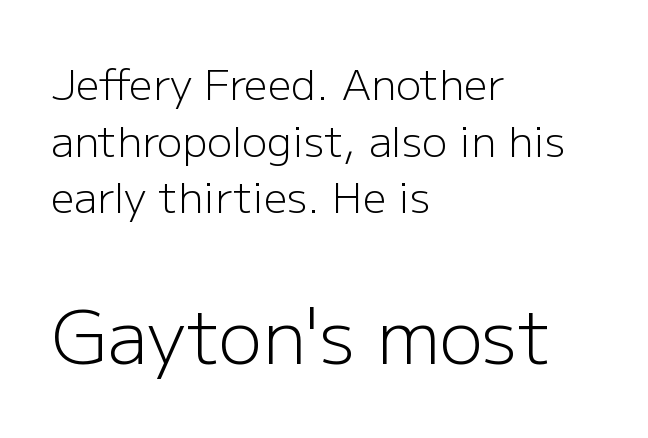
{"serif": "no", "italic": "no", "bold": "no", "weight": "light", "width": "normal", "stroke_contrast": "low", "x_height": "medium", "monospaced": "no", "underline": "no", "align": "left", "line_spacing": "normal", "line_spacing_ratio": 1.35, "letter_spacing": "normal", "letter_spacing_em": 0.0, "larger_block": "second", "size_ratio": 1.74, "glyph_px": 73}
